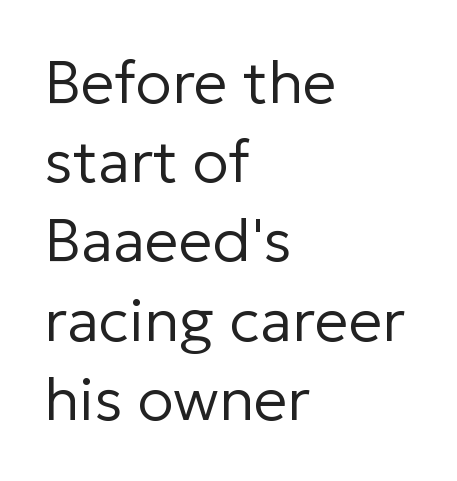
Weight: in the light-to-regular range. Each word holds together tightly as a unit, with standard inter-letter gaps. The text block is weighted toward the left margin, trailing off unevenly rightward. Quick note: not italic, upright.
